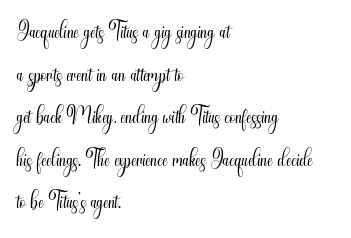
The image shows 32 px light, condensed sans-serif type; set left-aligned, normal line spacing (1.33x), normal letter spacing, not underlined; medium stroke contrast and a small x-height.
